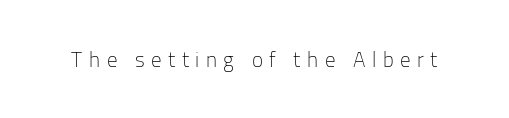
Q: Is the text bold? A: No.
Q: Is the text italic (slanted)? A: No, it is upright.
Q: Is the text underlined? A: No.
Q: Is the spacing between letters normal or unusually wide? A: Unusually wide.
